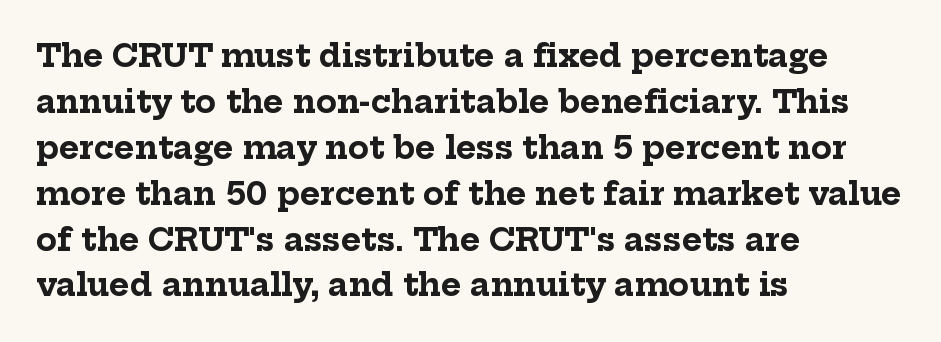
Q: Is the text bold? A: Yes.
Q: Is the text italic (slanted)? A: No, it is upright.
Q: Is the typeface a serif or a sans-serif typeface? A: Serif.
Q: Is the text underlined? A: No.
Q: How is the paragraph aligned? A: Left-aligned.
Q: Is the spacing between letters normal or unusually wide? A: Normal.
Q: Is the spacing between lines tight, normal or loose? A: Normal.
Q: Width (condensed, normal, or wide)? A: Normal.
Q: Stroke contrast? A: Low.
Q: x-height? A: Medium.
Q: Monospaced? A: No.
